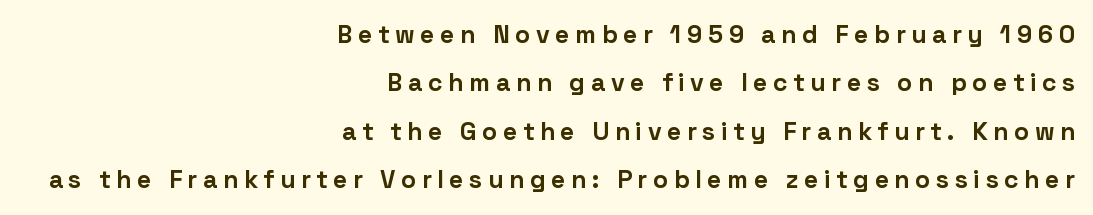
The image shows 25 px bold type, upright; set right-aligned, loose line spacing (1.94x), unusually wide letter spacing (+0.22 em), not underlined.
